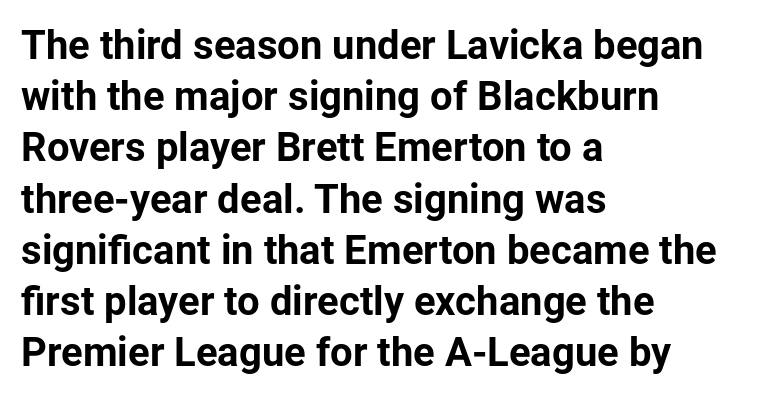
The image shows 40 px bold sans-serif type, upright; set left-aligned, normal line spacing (1.28x), normal letter spacing, not underlined; low stroke contrast and a medium x-height.
